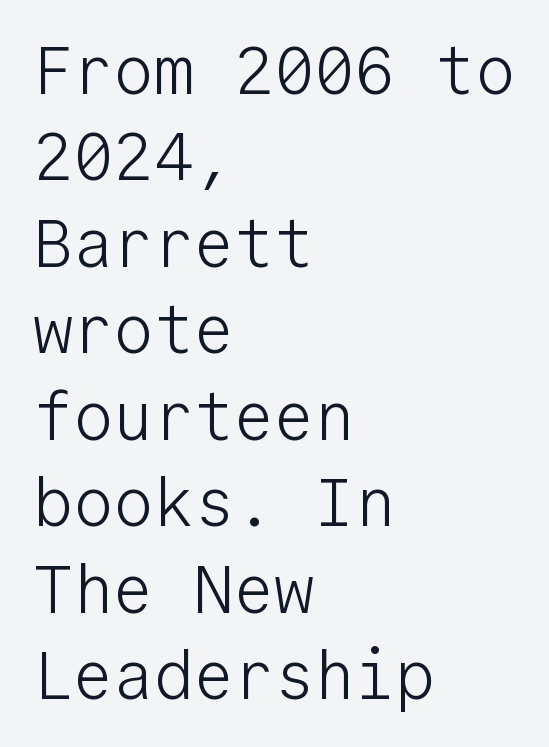
The image shows 67 px light sans-serif type, upright, monospaced; set left-aligned, normal line spacing (1.29x), normal letter spacing, not underlined; low stroke contrast and a medium x-height.
